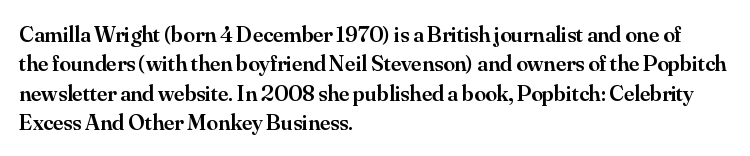
All the whitespace from short lines collects on the right. You could call the tracking neutral — neither tight nor loose. The axis of the letterforms is exactly vertical. Honestly, there is no underline to notice here at all.
